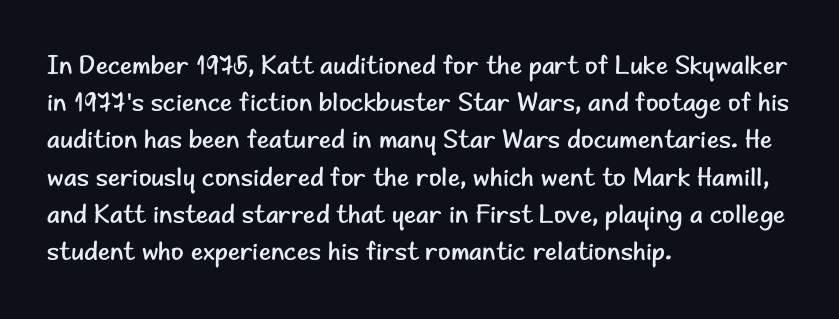
{"italic": "no", "bold": "no", "underline": "no", "align": "left", "line_spacing": "normal", "line_spacing_ratio": 1.43, "letter_spacing": "normal", "letter_spacing_em": 0.0, "glyph_px": 26}
